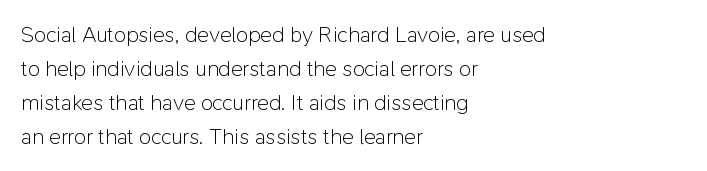
Q: Is the text bold? A: No.
Q: Is the text italic (slanted)? A: No, it is upright.
Q: Is the text underlined? A: No.
Q: How is the paragraph aligned? A: Left-aligned.
Q: Is the spacing between letters normal or unusually wide? A: Normal.
Q: Is the spacing between lines tight, normal or loose? A: Normal.
